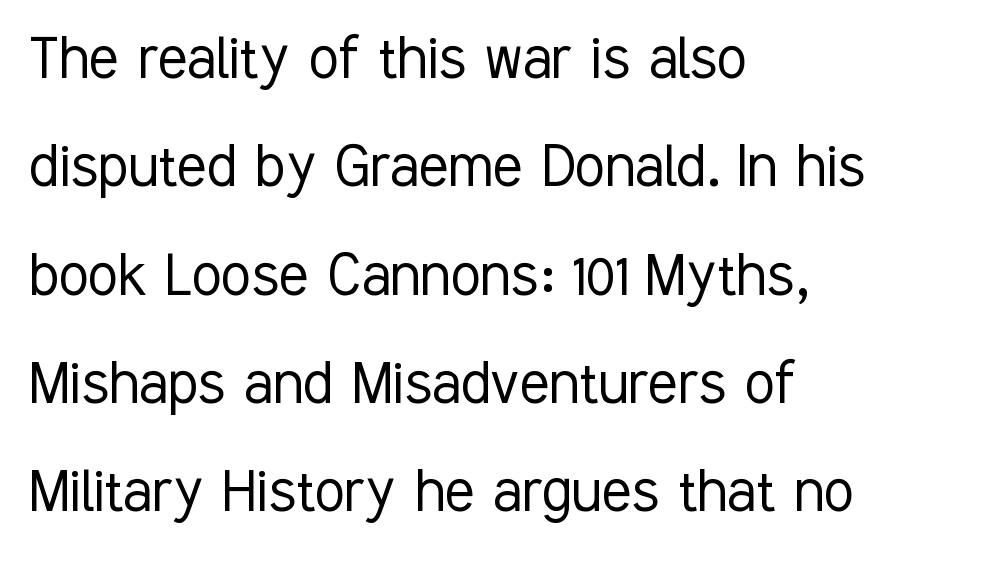
Q: Is the text bold? A: No.
Q: Is the text italic (slanted)? A: No, it is upright.
Q: Is the typeface a serif or a sans-serif typeface? A: Sans-serif.
Q: Is the text underlined? A: No.
Q: How is the paragraph aligned? A: Left-aligned.
Q: Is the spacing between letters normal or unusually wide? A: Normal.
Q: Is the spacing between lines tight, normal or loose? A: Normal.
Q: Width (condensed, normal, or wide)? A: Condensed.
Q: Stroke contrast? A: Low.
Q: x-height? A: Medium.
Q: Monospaced? A: No.
